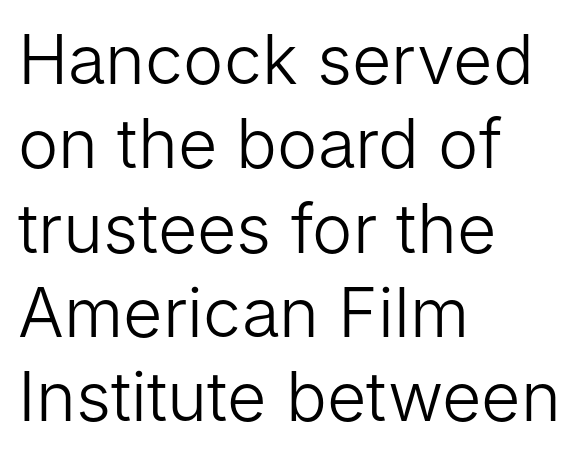
Q: Is the text bold? A: No.
Q: Is the text italic (slanted)? A: No, it is upright.
Q: Is the typeface a serif or a sans-serif typeface? A: Sans-serif.
Q: Is the text underlined? A: No.
Q: How is the paragraph aligned? A: Left-aligned.
Q: Is the spacing between letters normal or unusually wide? A: Normal.
Q: Width (condensed, normal, or wide)? A: Normal.
Q: Stroke contrast? A: Low.
Q: x-height? A: Medium.
Q: Monospaced? A: No.
